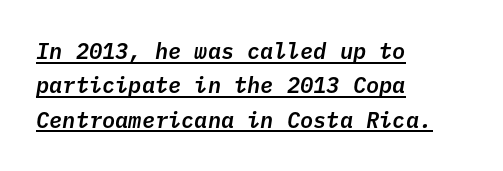
{"italic": "yes", "lean": "right", "slant_degrees": 10, "underline": "yes", "align": "left", "line_spacing": "normal", "line_spacing_ratio": 1.56, "letter_spacing": "normal", "letter_spacing_em": 0.0, "glyph_px": 22}
